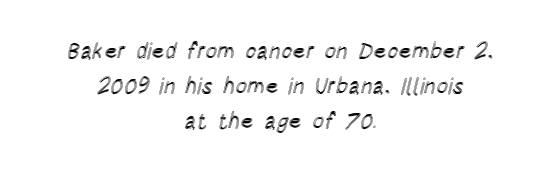
A centered setting, common on invitations and titles, is used for this passage. Words float on clear page, feet unadorned. Observe the ordinary spacing: letters are neighbours, not strangers. Whoever set this chose a conventional vertical rhythm.
